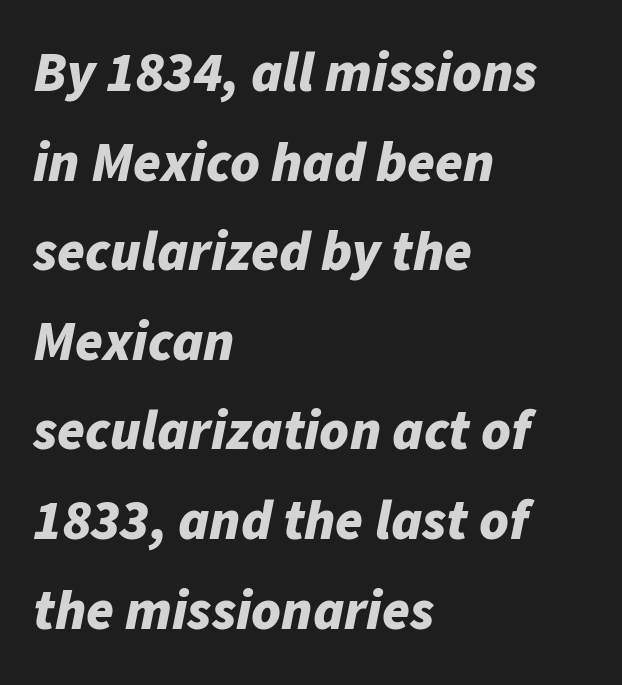
Q: Is the text bold? A: Yes.
Q: Is the text italic (slanted)? A: Yes, it leans right by about 11 degrees.
Q: Is the text underlined? A: No.
Q: How is the paragraph aligned? A: Left-aligned.
Q: Is the spacing between letters normal or unusually wide? A: Normal.
Q: Is the spacing between lines tight, normal or loose? A: Normal.
Q: Width (condensed, normal, or wide)? A: Normal.
Q: Stroke contrast? A: Low.
Q: x-height? A: Medium.
Q: Monospaced? A: No.
